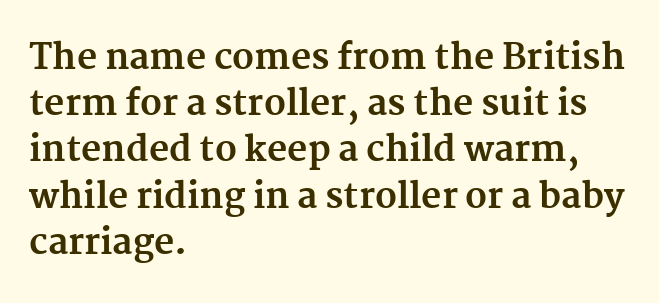
{"serif": "yes", "italic": "no", "bold": "yes", "weight": "bold", "width": "normal", "stroke_contrast": "medium", "x_height": "medium", "monospaced": "no", "underline": "no", "align": "left", "line_spacing": "normal", "line_spacing_ratio": 1.32, "letter_spacing": "normal", "letter_spacing_em": 0.0, "glyph_px": 35}
